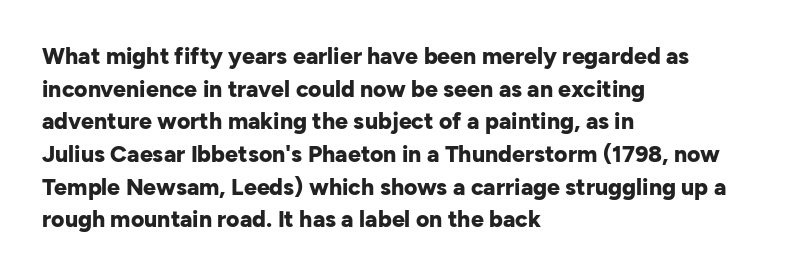
Q: Is the text bold? A: Yes.
Q: Is the text italic (slanted)? A: No, it is upright.
Q: Is the text underlined? A: No.
Q: How is the paragraph aligned? A: Left-aligned.
Q: Is the spacing between letters normal or unusually wide? A: Normal.
Q: Is the spacing between lines tight, normal or loose? A: Normal.
